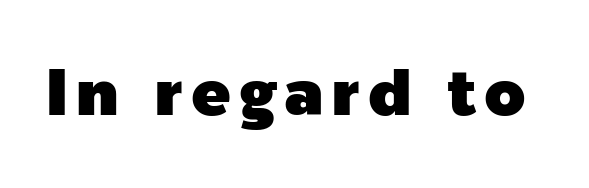
Q: Is the text italic (slanted)? A: No, it is upright.
Q: Is the typeface a serif or a sans-serif typeface? A: Sans-serif.
Q: Is the text underlined? A: No.
Q: Width (condensed, normal, or wide)? A: Normal.
Q: x-height? A: Medium.
Q: Monospaced? A: No.
